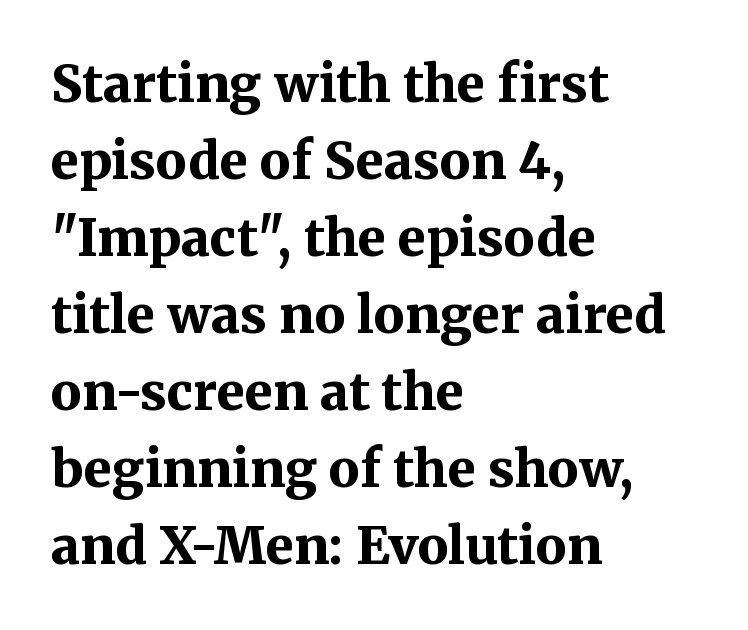
{"serif": "yes", "italic": "no", "bold": "yes", "weight": "bold", "width": "normal", "stroke_contrast": "medium", "x_height": "medium", "monospaced": "no", "underline": "no", "align": "left", "line_spacing": "normal", "line_spacing_ratio": 1.51, "letter_spacing": "normal", "letter_spacing_em": 0.0, "glyph_px": 51}
